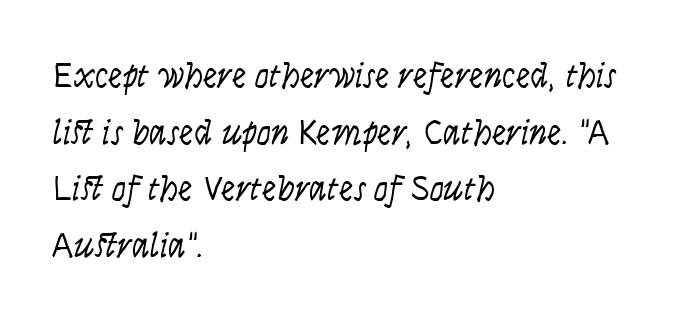
{"italic": "yes", "lean": "right", "slant_degrees": 9, "bold": "no", "weight": "light", "width": "condensed", "stroke_contrast": "low", "x_height": "large", "monospaced": "no", "underline": "no", "align": "left", "line_spacing": "normal", "line_spacing_ratio": 1.57, "letter_spacing": "normal", "letter_spacing_em": 0.0, "glyph_px": 36}
